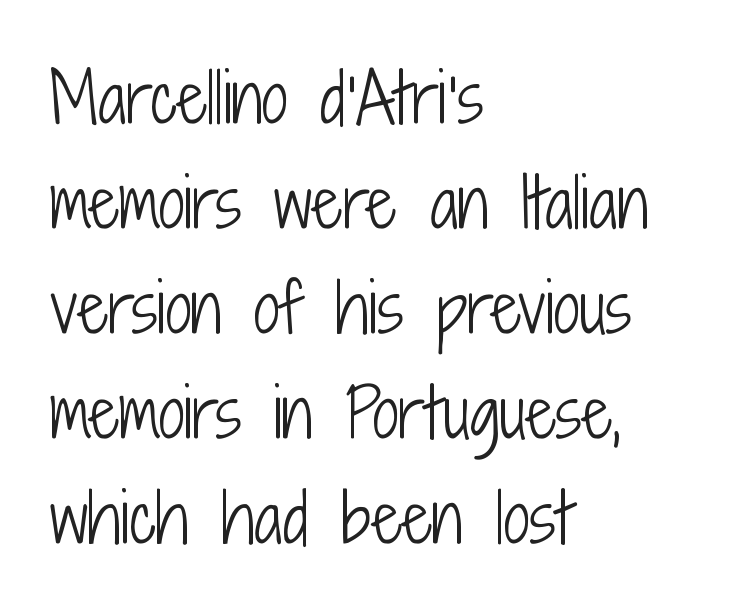
The image shows 66 px light, condensed sans-serif type, upright; set left-aligned, normal line spacing (1.59x), normal letter spacing, not underlined; low stroke contrast and a medium x-height.
